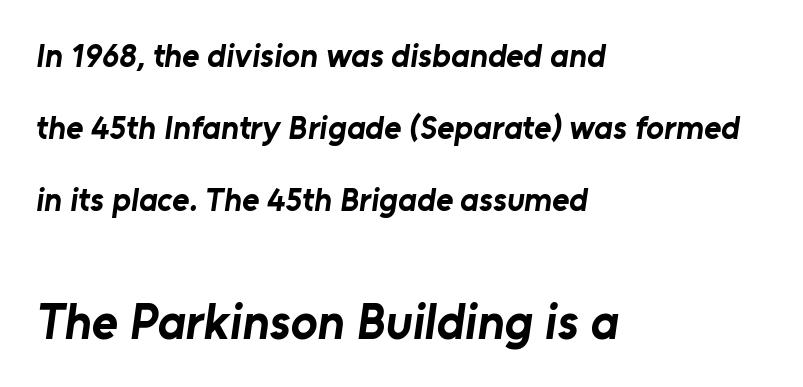
Bold? Absolutely — the strokes are thick and heavy. Here the designer chose a conventional face with non-uniform glyph widths. Which margin do the lines hug? The left one — the right edge is uneven. Unlike a traditional serif, this face leaves its strokes unadorned.
